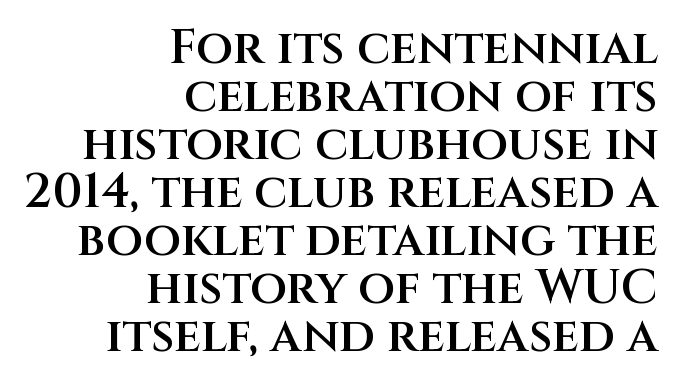
Q: Is the text bold? A: Semi-bold.
Q: Is the text italic (slanted)? A: No, it is upright.
Q: Is the typeface a serif or a sans-serif typeface? A: Sans-serif.
Q: Is the text underlined? A: No.
Q: How is the paragraph aligned? A: Right-aligned.
Q: Is the spacing between letters normal or unusually wide? A: Normal.
Q: Is the spacing between lines tight, normal or loose? A: Tight.
Q: Width (condensed, normal, or wide)? A: Normal.
Q: Stroke contrast? A: Medium.
Q: x-height? A: Large.
Q: Monospaced? A: No.
